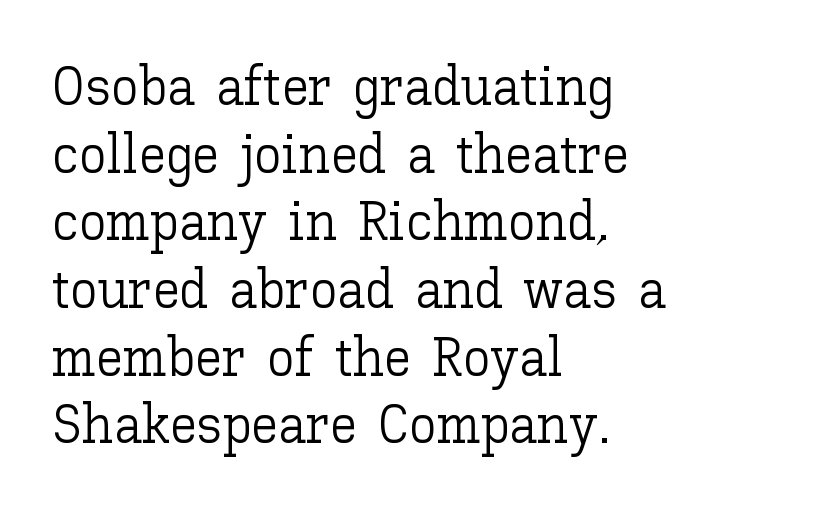
Q: Is the text bold? A: No.
Q: Is the text italic (slanted)? A: No, it is upright.
Q: Is the text underlined? A: No.
Q: How is the paragraph aligned? A: Left-aligned.
Q: Is the spacing between letters normal or unusually wide? A: Normal.
Q: Width (condensed, normal, or wide)? A: Normal.
Q: Stroke contrast? A: Low.
Q: x-height? A: Medium.
Q: Monospaced? A: No.
